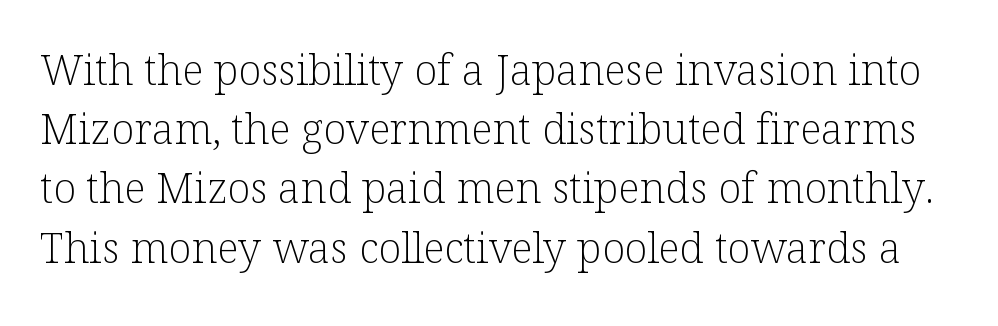
Q: Is the text bold? A: No.
Q: Is the text italic (slanted)? A: No, it is upright.
Q: Is the typeface a serif or a sans-serif typeface? A: Serif.
Q: Is the text underlined? A: No.
Q: Is the spacing between letters normal or unusually wide? A: Normal.
Q: Is the spacing between lines tight, normal or loose? A: Normal.
Q: Width (condensed, normal, or wide)? A: Normal.
Q: Stroke contrast? A: Low.
Q: x-height? A: Medium.
Q: Monospaced? A: No.
